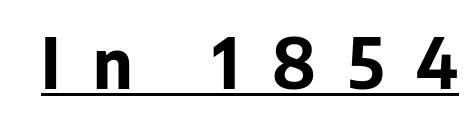
{"serif": "no", "italic": "no", "bold": "yes", "weight": "bold", "width": "normal", "stroke_contrast": "low", "x_height": "medium", "monospaced": "no", "underline": "yes", "letter_spacing": "wide", "letter_spacing_em": 0.46, "glyph_px": 70}
